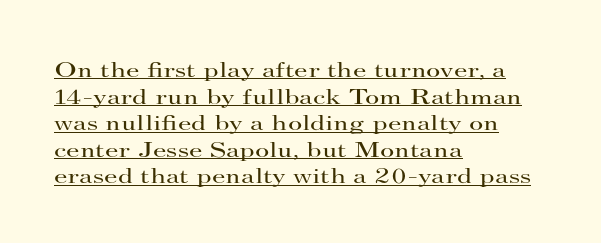
{"italic": "no", "bold": "no", "underline": "yes", "align": "left", "line_spacing_ratio": 1.21, "letter_spacing": "normal", "letter_spacing_em": 0.0, "glyph_px": 22}
